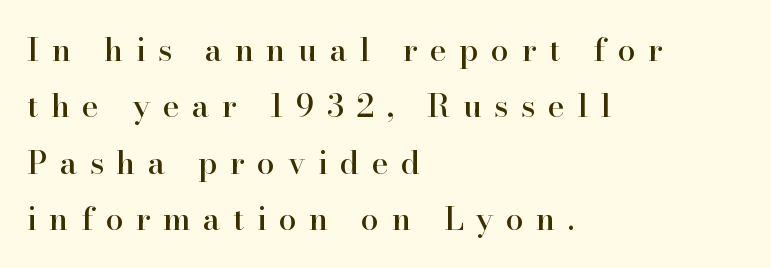
Looks like regular typesetting: each glyph gets only the width it needs. The font family rendered here belongs to the serif group. Clear beneath every line of the passage. Teacher's note: observe the even left margin — that is flush-left alignment.
